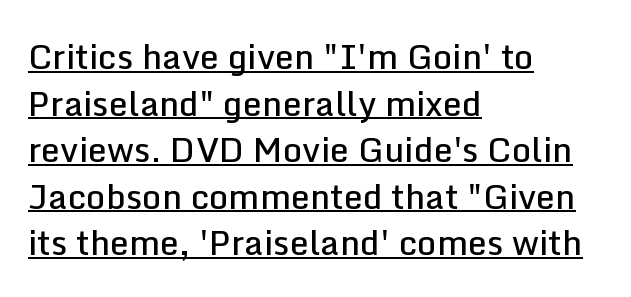
Caption: standard tracking, unaltered. Every character sits straight up, as roman type does. Think of a printed novel: that variable character pitch is what you see here. The compositor pushed each line to the left boundary. The passage shown is typeset with a sans-serif family.
